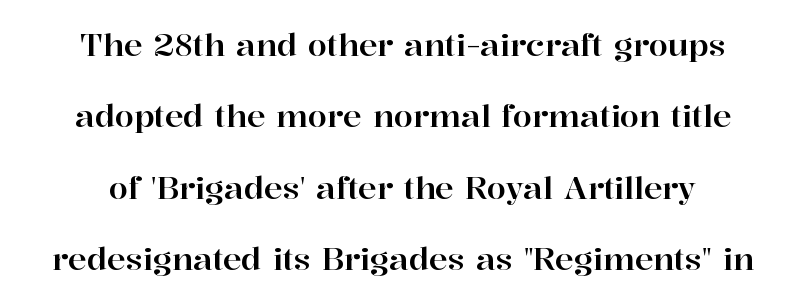
{"serif": "yes", "italic": "no", "width": "normal", "stroke_contrast": "high", "x_height": "medium", "monospaced": "no", "underline": "no", "align": "center", "line_spacing": "loose", "line_spacing_ratio": 2.3, "letter_spacing": "normal", "letter_spacing_em": 0.0, "glyph_px": 31}
